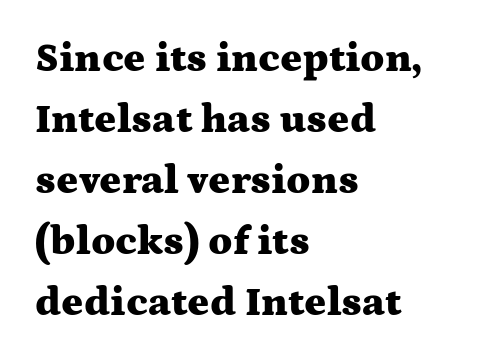
Q: Is the text bold? A: Yes.
Q: Is the text italic (slanted)? A: No, it is upright.
Q: Is the typeface a serif or a sans-serif typeface? A: Serif.
Q: Is the text underlined? A: No.
Q: How is the paragraph aligned? A: Left-aligned.
Q: Is the spacing between letters normal or unusually wide? A: Normal.
Q: Is the spacing between lines tight, normal or loose? A: Normal.
Q: Width (condensed, normal, or wide)? A: Wide.
Q: Stroke contrast? A: Medium.
Q: x-height? A: Medium.
Q: Monospaced? A: No.
